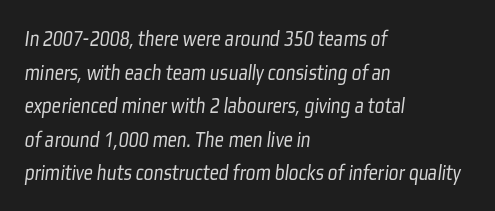
{"bold": "no", "underline": "no", "align": "left", "line_spacing": "normal", "line_spacing_ratio": 1.46, "letter_spacing": "normal", "letter_spacing_em": 0.0, "glyph_px": 23}
